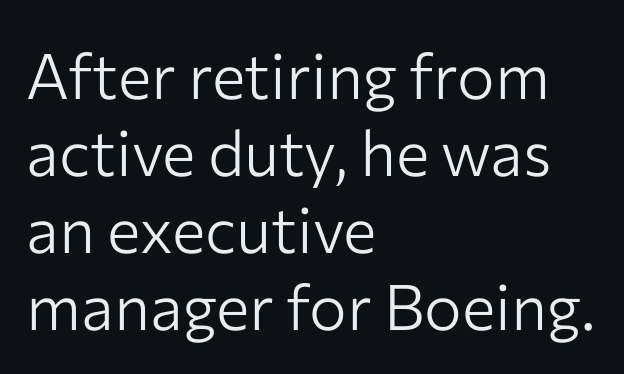
{"serif": "no", "italic": "no", "bold": "no", "weight": "light", "width": "normal", "stroke_contrast": "low", "x_height": "medium", "monospaced": "no", "underline": "no", "align": "left", "line_spacing_ratio": 1.22, "letter_spacing": "normal", "letter_spacing_em": 0.0, "glyph_px": 63}
